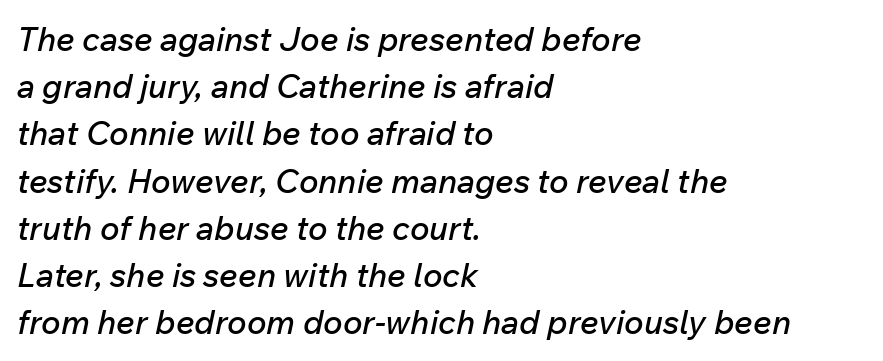
The tracking reads as untouched default to a designer's eye. Varying glyph widths throughout — classic text-font behaviour. Notice how the stems are inclined rather than vertical — that's the hallmark of italics. Reading down the column, the eye jumps a familiar distance to each next line. The zone under the glyphs is completely vacant. Horizontal alignment here is leftward, the default for most running prose.
